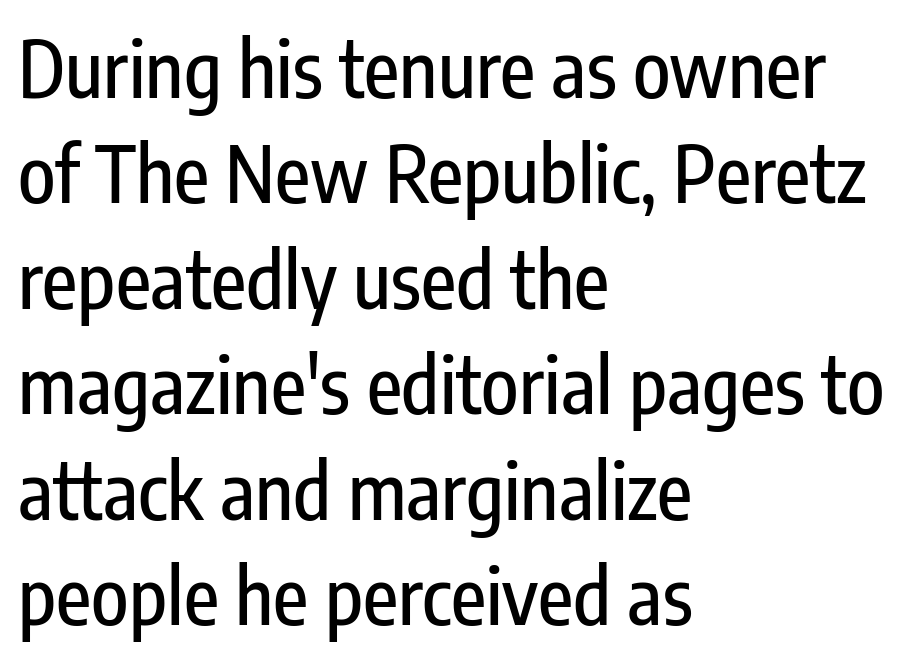
The image shows 77 px condensed sans-serif type, upright; set left-aligned, normal line spacing (1.37x), normal letter spacing, not underlined; low stroke contrast and a medium x-height.
